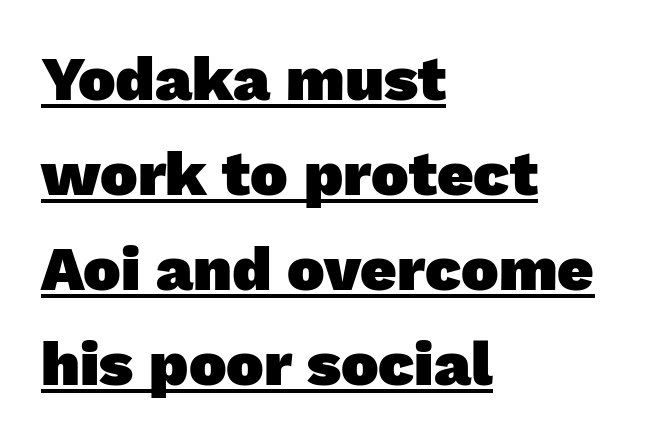
Q: Is the text bold? A: Yes.
Q: Is the typeface a serif or a sans-serif typeface? A: Sans-serif.
Q: Is the text underlined? A: Yes.
Q: How is the paragraph aligned? A: Left-aligned.
Q: Is the spacing between letters normal or unusually wide? A: Normal.
Q: Is the spacing between lines tight, normal or loose? A: Normal.
Q: Width (condensed, normal, or wide)? A: Normal.
Q: Stroke contrast? A: Low.
Q: x-height? A: Medium.
Q: Monospaced? A: No.
